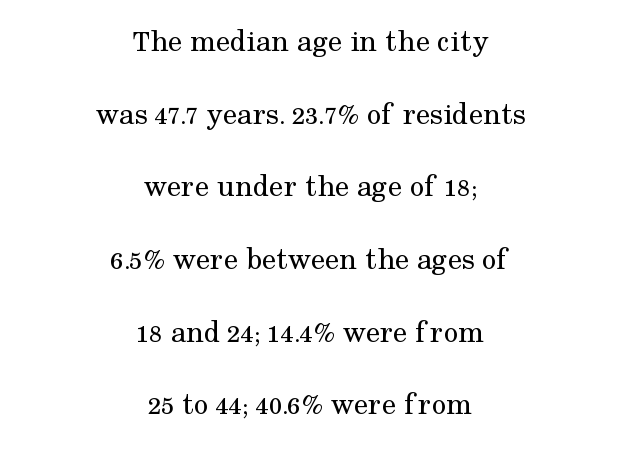
{"serif": "yes", "italic": "no", "bold": "no", "weight": "regular", "width": "normal", "stroke_contrast": "medium", "x_height": "medium", "monospaced": "no", "underline": "no", "align": "center", "line_spacing": "loose", "line_spacing_ratio": 2.27, "letter_spacing": "normal", "letter_spacing_em": 0.0, "glyph_px": 32}
